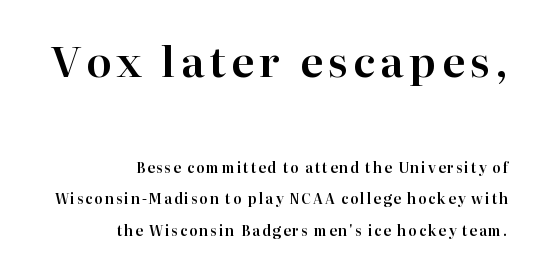
Q: Is the text italic (slanted)? A: No, it is upright.
Q: Is the typeface a serif or a sans-serif typeface? A: Serif.
Q: Is the text underlined? A: No.
Q: How is the paragraph aligned? A: Right-aligned.
Q: Is the spacing between lines tight, normal or loose? A: Loose.
Q: Which block of text is set in a larger size, the first (top) or the second (bottom)? A: The first (top) one.
Q: Width (condensed, normal, or wide)? A: Normal.
Q: Stroke contrast? A: High.
Q: x-height? A: Medium.
Q: Monospaced? A: No.
